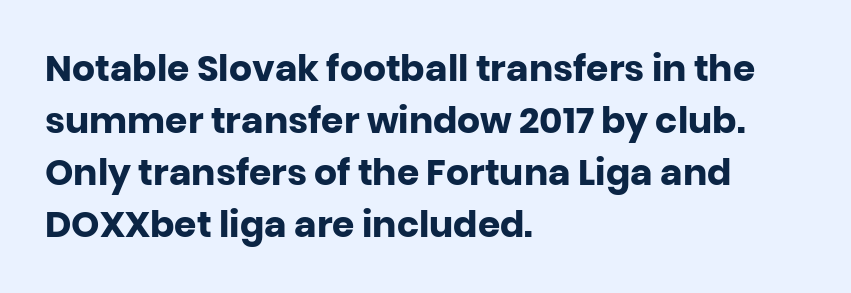
{"serif": "no", "italic": "no", "bold": "yes", "weight": "heavy", "width": "normal", "stroke_contrast": "low", "x_height": "large", "monospaced": "no", "underline": "no", "align": "left", "line_spacing": "normal", "line_spacing_ratio": 1.44, "letter_spacing": "normal", "letter_spacing_em": 0.0, "glyph_px": 36}
